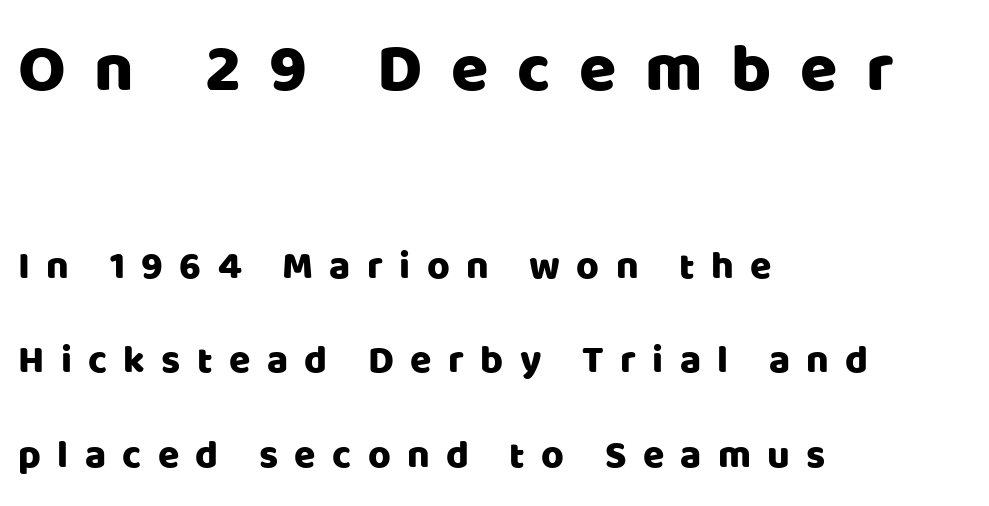
{"serif": "no", "italic": "no", "width": "normal", "stroke_contrast": "low", "x_height": "large", "monospaced": "no", "underline": "no", "align": "left", "line_spacing": "loose", "line_spacing_ratio": 2.42, "letter_spacing": "wide", "letter_spacing_em": 0.42, "larger_block": "first", "size_ratio": 1.74, "glyph_px": 68}
